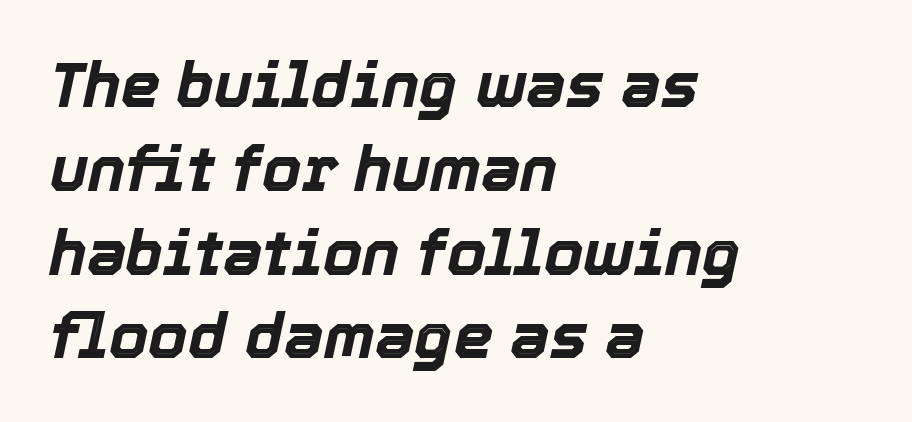
Q: Is the text bold? A: Yes.
Q: Is the text italic (slanted)? A: Yes, it leans right by about 12 degrees.
Q: Is the text underlined? A: No.
Q: How is the paragraph aligned? A: Left-aligned.
Q: Is the spacing between letters normal or unusually wide? A: Normal.
Q: Is the spacing between lines tight, normal or loose? A: Normal.
Q: Width (condensed, normal, or wide)? A: Normal.
Q: x-height? A: Medium.
Q: Monospaced? A: No.
